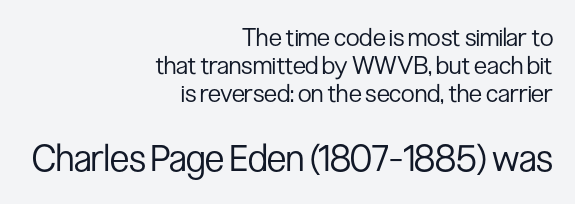
{"serif": "no", "italic": "no", "bold": "no", "weight": "regular", "width": "condensed", "stroke_contrast": "low", "x_height": "medium", "monospaced": "no", "underline": "no", "align": "right", "line_spacing": "tight", "line_spacing_ratio": 1.13, "letter_spacing": "normal", "letter_spacing_em": 0.0, "larger_block": "second", "size_ratio": 1.48, "glyph_px": 37}
